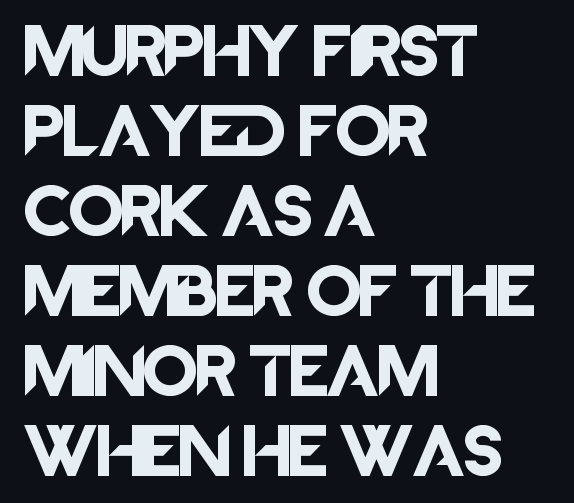
{"serif": "no", "italic": "no", "width": "normal", "stroke_contrast": "low", "x_height": "large", "monospaced": "no", "underline": "no", "align": "left", "line_spacing": "normal", "line_spacing_ratio": 1.48, "letter_spacing": "normal", "letter_spacing_em": 0.0, "glyph_px": 54}
